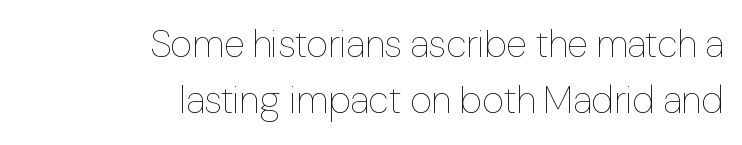
Interline gaps are of average width in this sample. The space directly below the letters is spotless. The compositor pushed each line to the right boundary. The strokes are not fattened; the text isn't bold.
